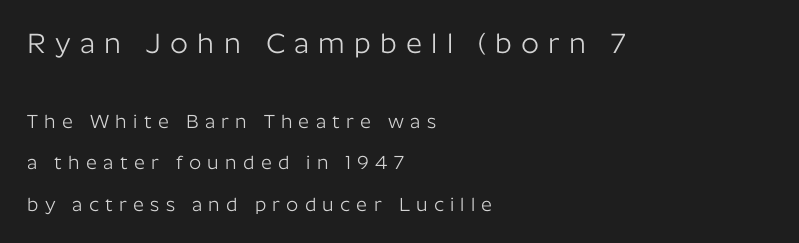
Q: Is the text bold? A: No.
Q: Is the text italic (slanted)? A: No, it is upright.
Q: Is the typeface a serif or a sans-serif typeface? A: Sans-serif.
Q: Is the text underlined? A: No.
Q: How is the paragraph aligned? A: Left-aligned.
Q: Is the spacing between letters normal or unusually wide? A: Unusually wide.
Q: Is the spacing between lines tight, normal or loose? A: Loose.
Q: Which block of text is set in a larger size, the first (top) or the second (bottom)? A: The first (top) one.
Q: Width (condensed, normal, or wide)? A: Normal.
Q: Stroke contrast? A: Low.
Q: x-height? A: Medium.
Q: Monospaced? A: No.
